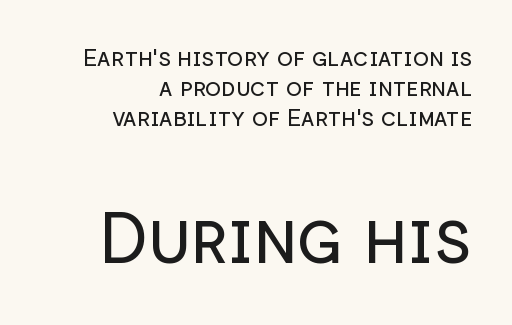
Q: Is the text bold? A: No.
Q: Is the text italic (slanted)? A: No, it is upright.
Q: Is the typeface a serif or a sans-serif typeface? A: Sans-serif.
Q: Is the text underlined? A: No.
Q: How is the paragraph aligned? A: Right-aligned.
Q: Is the spacing between letters normal or unusually wide? A: Normal.
Q: Which block of text is set in a larger size, the first (top) or the second (bottom)? A: The second (bottom) one.
Q: Width (condensed, normal, or wide)? A: Normal.
Q: Stroke contrast? A: Low.
Q: x-height? A: Medium.
Q: Monospaced? A: No.
